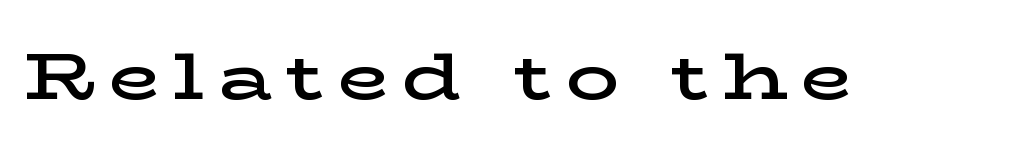
The image shows 66 px semibold, wide serif type, upright; set unusually wide letter spacing (+0.21 em), not underlined; low stroke contrast and a medium x-height.
